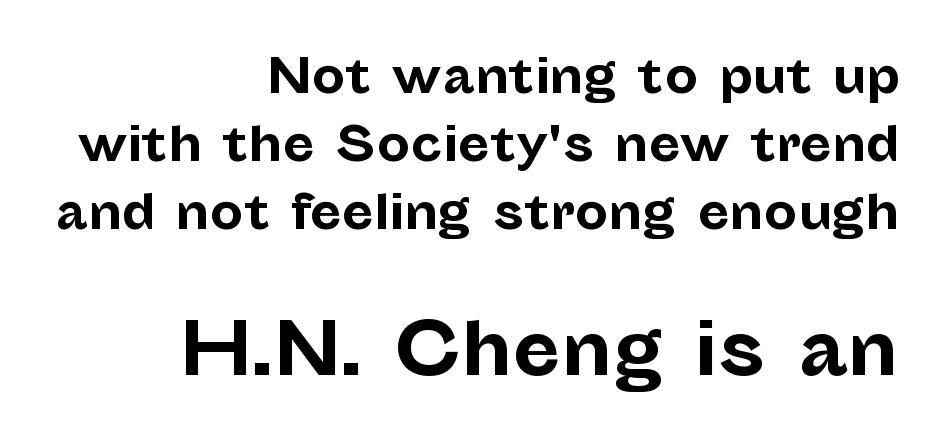
The image shows 71 px bold sans-serif type, upright; set right-aligned, normal line spacing (1.45x), normal letter spacing, not underlined; the second (bottom) block is 1.51x larger; low stroke contrast and a medium x-height.
